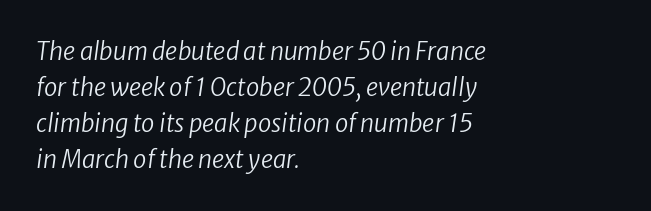
Q: Is the text bold? A: No.
Q: Is the text italic (slanted)? A: Yes, it leans right by about 8 degrees.
Q: Is the text underlined? A: No.
Q: How is the paragraph aligned? A: Left-aligned.
Q: Is the spacing between letters normal or unusually wide? A: Normal.
Q: Is the spacing between lines tight, normal or loose? A: Normal.
